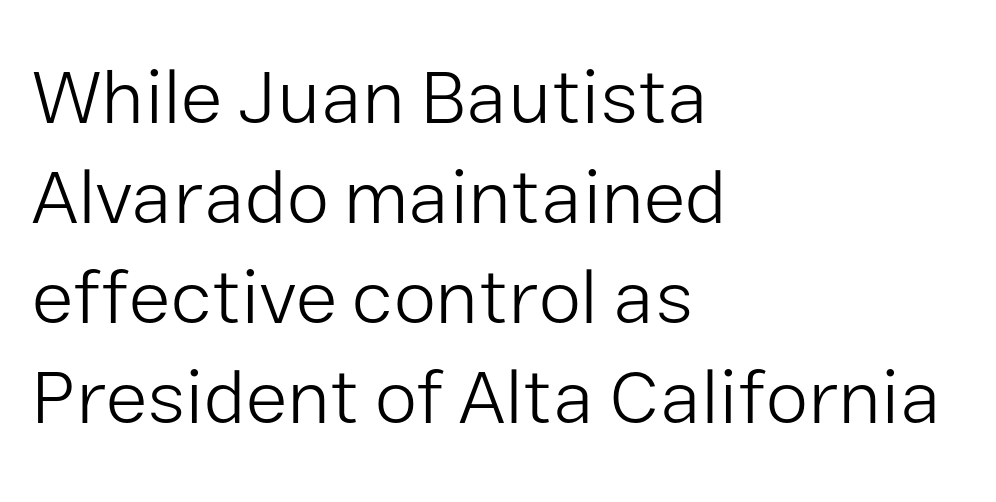
{"serif": "no", "italic": "no", "bold": "no", "weight": "light", "width": "normal", "stroke_contrast": "low", "x_height": "medium", "monospaced": "no", "underline": "no", "align": "left", "line_spacing": "normal", "line_spacing_ratio": 1.3, "letter_spacing": "normal", "letter_spacing_em": 0.0, "glyph_px": 77}
